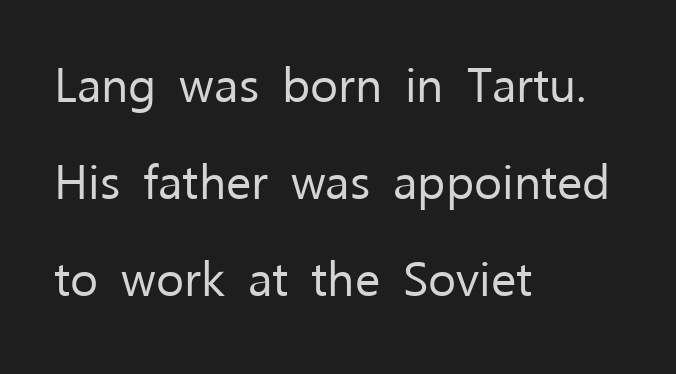
Q: Is the text bold? A: No.
Q: Is the text italic (slanted)? A: No, it is upright.
Q: Is the typeface a serif or a sans-serif typeface? A: Sans-serif.
Q: Is the text underlined? A: No.
Q: How is the paragraph aligned? A: Left-aligned.
Q: Is the spacing between letters normal or unusually wide? A: Normal.
Q: Is the spacing between lines tight, normal or loose? A: Loose.
Q: Width (condensed, normal, or wide)? A: Normal.
Q: Stroke contrast? A: Low.
Q: x-height? A: Medium.
Q: Monospaced? A: No.
